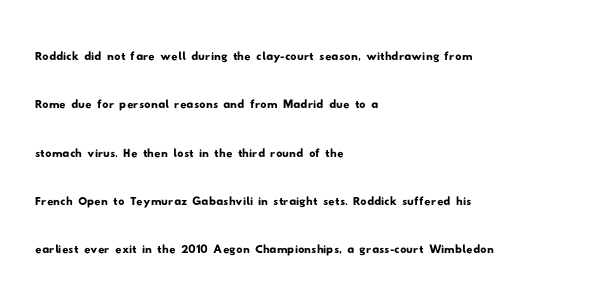
The leading is moderate, giving the passage an even texture. A typesetter would call this proportional, since set widths differ per character. The paragraph shown leans on its left margin. Letters rest on an invisible, unmarked baseline.
